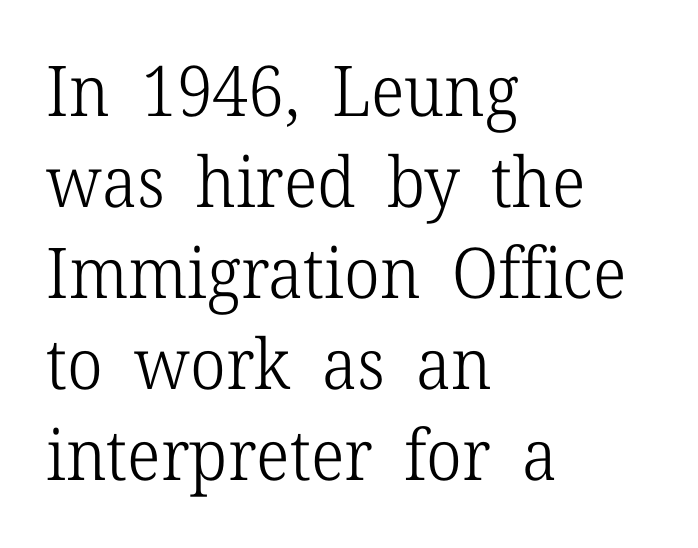
Serif or sans? Serif — the stroke terminals have little feet. Is there any slant? The stems are plumb. A typesetter would call this proportional, since set widths differ per character. Is the type heavy? It reads as light-to-regular instead.
